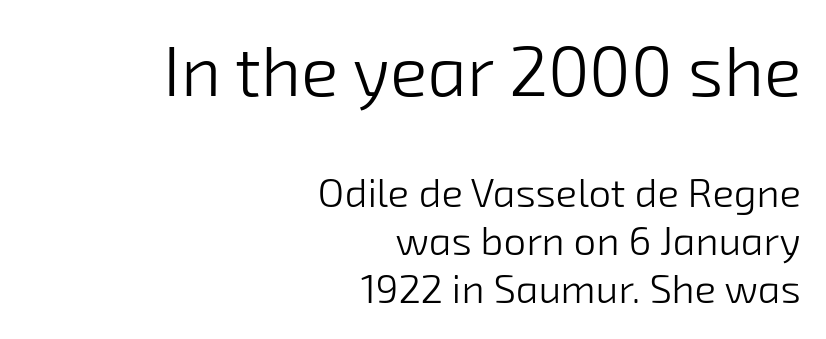
Quick note: underline off. Weight: regular or lighter. Check where the strokes stop: nothing finishes them off — pure sans. Spacing between characters is what you'd get straight out of the box. Block one is the big one; block two sits smaller underneath.
